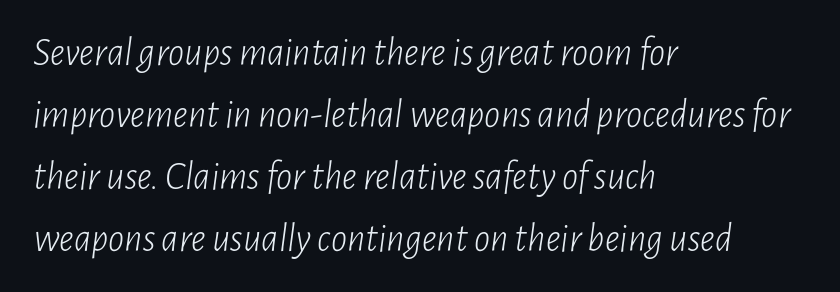
The image shows 40 px light, condensed type, italic (leaning right); set left-aligned, normal line spacing (1.55x), normal letter spacing, not underlined; low stroke contrast and a medium x-height.
